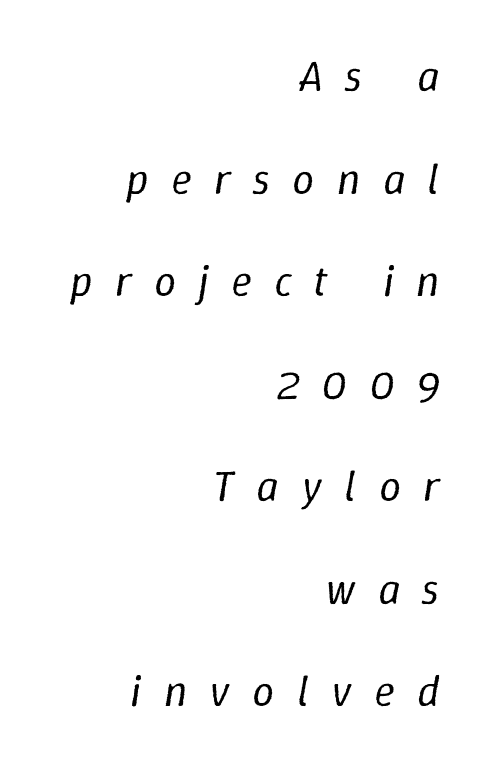
{"italic": "yes", "lean": "right", "slant_degrees": 9, "bold": "no", "weight": "regular", "width": "normal", "stroke_contrast": "low", "x_height": "medium", "monospaced": "no", "underline": "no", "align": "right", "line_spacing": "loose", "line_spacing_ratio": 2.33, "letter_spacing": "wide", "letter_spacing_em": 0.5, "glyph_px": 44}
